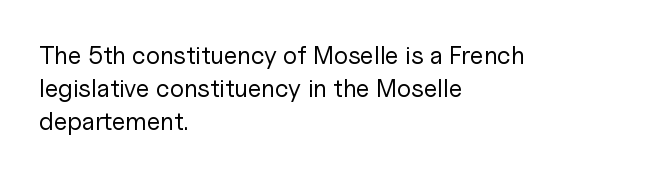
{"italic": "no", "bold": "no", "underline": "no", "align": "left", "line_spacing": "normal", "line_spacing_ratio": 1.32, "letter_spacing": "normal", "letter_spacing_em": 0.0, "glyph_px": 25}
